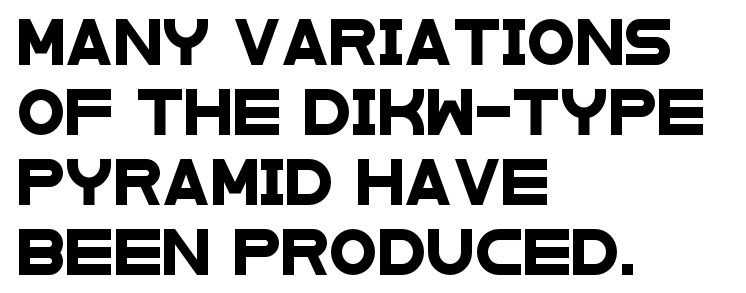
{"serif": "no", "width": "wide", "stroke_contrast": "low", "x_height": "large", "monospaced": "no", "underline": "no", "align": "left", "line_spacing": "normal", "line_spacing_ratio": 1.59, "letter_spacing": "normal", "letter_spacing_em": 0.0, "glyph_px": 44}
